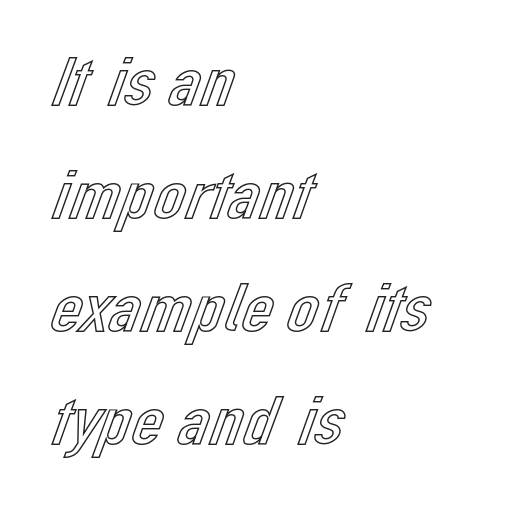
The image shows 71 px text type; set left-aligned, normal line spacing (1.59x), normal letter spacing, not underlined; a medium x-height.
